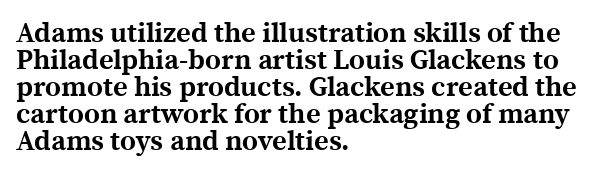
The image shows 28 px bold serif type, upright; set left-aligned, tight line spacing (0.96x), normal letter spacing, not underlined; a medium x-height.
